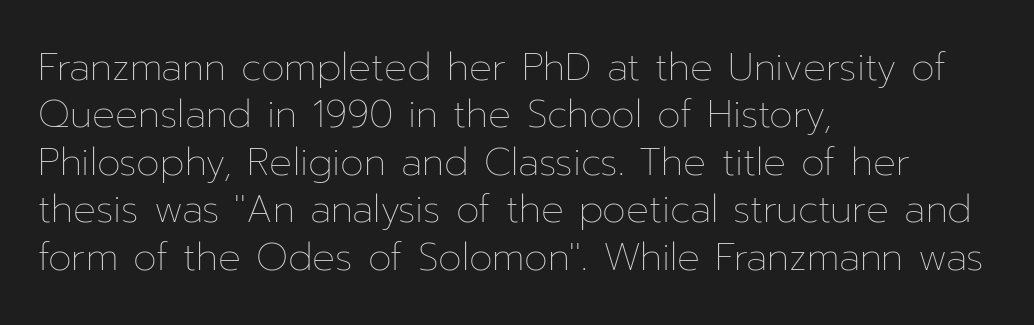
Q: Is the text bold? A: No.
Q: Is the text italic (slanted)? A: No, it is upright.
Q: Is the text underlined? A: No.
Q: How is the paragraph aligned? A: Left-aligned.
Q: Is the spacing between letters normal or unusually wide? A: Normal.
Q: Is the spacing between lines tight, normal or loose? A: Normal.
Q: Width (condensed, normal, or wide)? A: Normal.
Q: Stroke contrast? A: Low.
Q: x-height? A: Medium.
Q: Monospaced? A: No.
